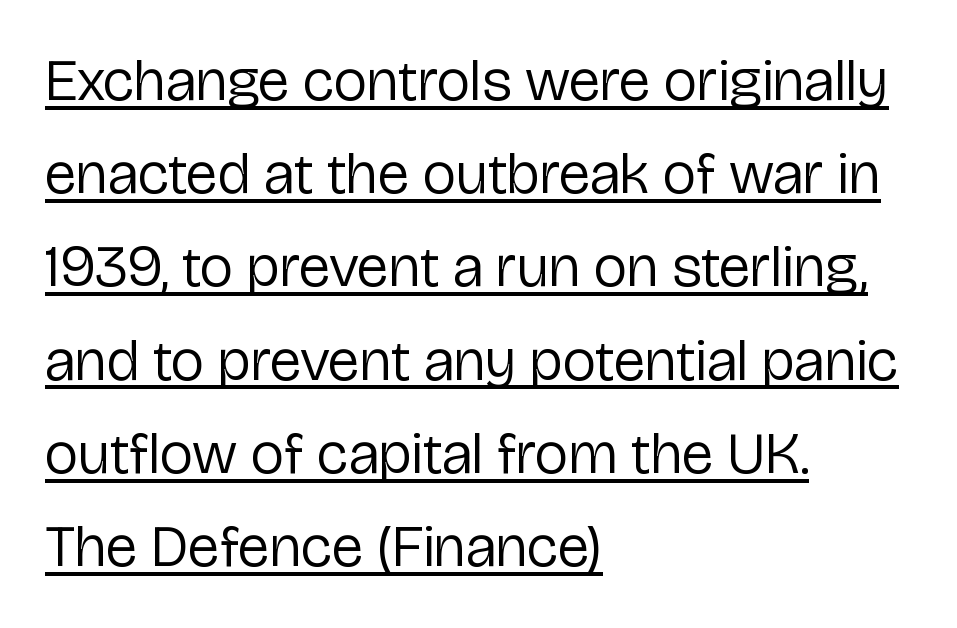
Q: Is the text bold? A: No.
Q: Is the text italic (slanted)? A: No, it is upright.
Q: Is the typeface a serif or a sans-serif typeface? A: Sans-serif.
Q: Is the text underlined? A: Yes.
Q: How is the paragraph aligned? A: Left-aligned.
Q: Is the spacing between letters normal or unusually wide? A: Normal.
Q: Is the spacing between lines tight, normal or loose? A: Normal.
Q: Width (condensed, normal, or wide)? A: Normal.
Q: Stroke contrast? A: Low.
Q: x-height? A: Medium.
Q: Monospaced? A: No.
